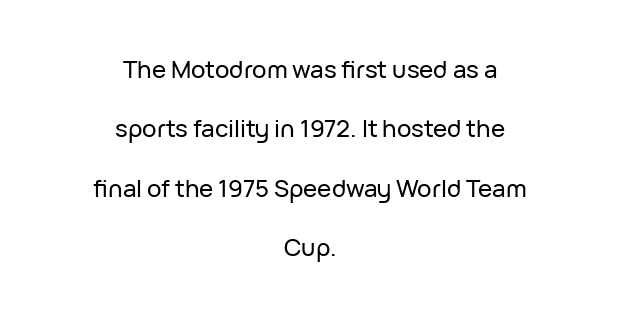
Anything drawn beneath the words? Only blank space. The paragraph has two soft edges and a firm central axis. The axis of the letterforms is exactly vertical. This rendering leaves character spacing at its baseline value. What's the leading like? Stretched, with rows far apart.
